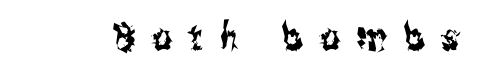
You can tell it's not italic because the verticals are truly vertical. Note the varied advance widths — an 'i' is clearly narrower than an 'm'. Any mark beneath the type? The region is blank. Someone cranked the tracking dial way up on this one.
